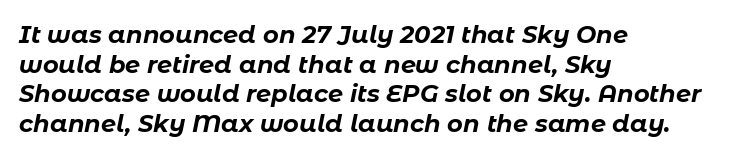
Has an underline been added? It has not. Weight: bold. These lines were composed using italics. Which margin do the lines hug? The left one — the right edge is uneven.
